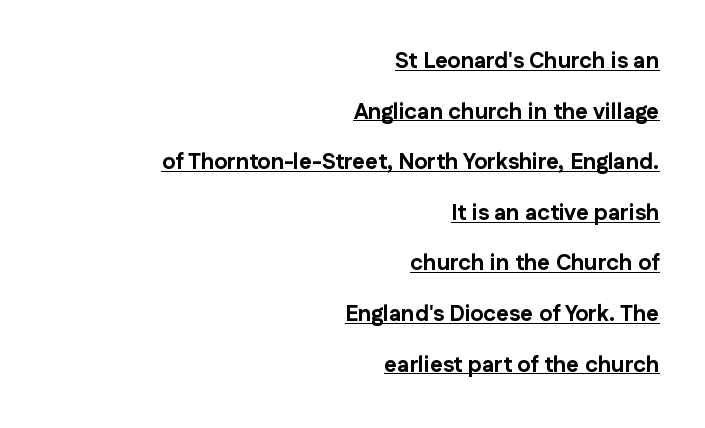
The image shows 22 px bold type, upright; set right-aligned, loose line spacing (2.3x), normal letter spacing, underlined.
